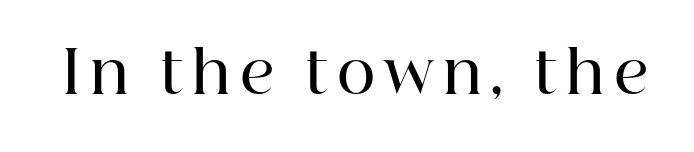
The image shows 59 px semibold serif type, upright; set not underlined; high stroke contrast and a medium x-height.
